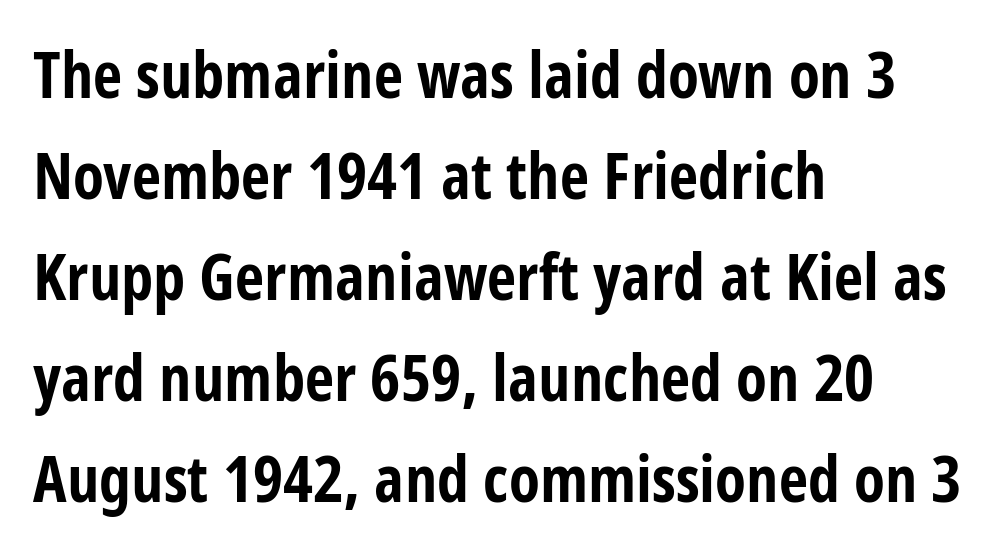
Q: Is the text bold? A: Yes.
Q: Is the text italic (slanted)? A: No, it is upright.
Q: Is the typeface a serif or a sans-serif typeface? A: Sans-serif.
Q: Is the text underlined? A: No.
Q: How is the paragraph aligned? A: Left-aligned.
Q: Is the spacing between letters normal or unusually wide? A: Normal.
Q: Is the spacing between lines tight, normal or loose? A: Normal.
Q: Width (condensed, normal, or wide)? A: Condensed.
Q: Stroke contrast? A: Low.
Q: x-height? A: Large.
Q: Monospaced? A: No.
